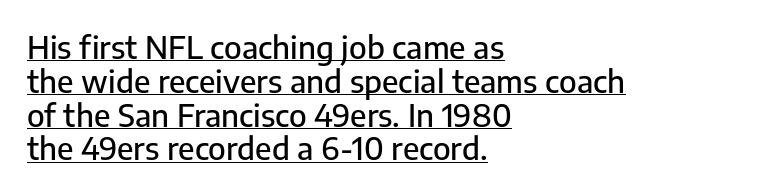
{"serif": "no", "italic": "no", "width": "normal", "stroke_contrast": "low", "x_height": "medium", "monospaced": "no", "underline": "yes", "align": "left", "line_spacing": "tight", "line_spacing_ratio": 1.09, "letter_spacing": "normal", "letter_spacing_em": 0.0, "glyph_px": 31}
